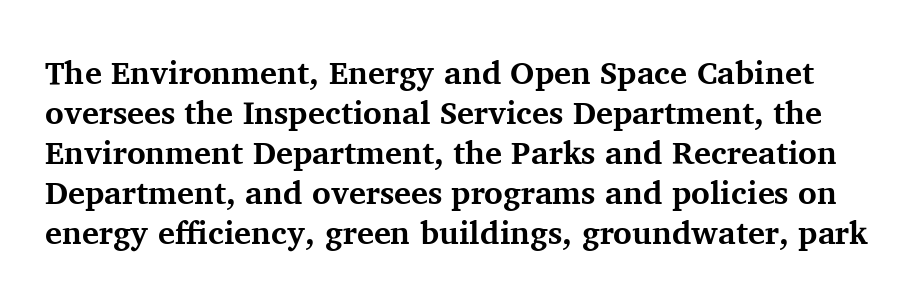
Designer's note — italics off, roman on. Evenly set lines give the paragraph a standard silhouette. Short note: letters normally spaced. The space beneath each line is pristine and unruled. You could not count columns in this text — the font is proportionally spaced.
